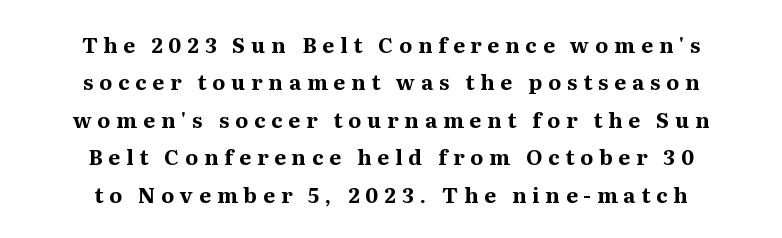
Glance below the letters and you will spot only blank space. The axis of the letterforms is exactly vertical. The typesetting leans heavy: a genuine bold. Display-style spreading of the glyphs; the letterfit is very open.
